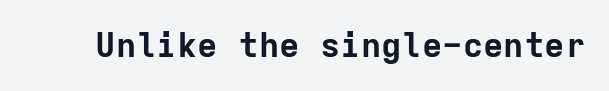
Examine the stroke ends and you'll find no serifs. This rendering leaves character spacing at its baseline value. The letters stand straight up with perfectly vertical stems. Words float on clear page, feet unadorned. Think of a typewriter: that constant character pitch is what you see here.
